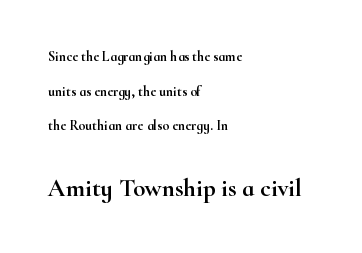
The tracking reads as untouched default to a designer's eye. The line-height multiplier appears high, well above default. Reading top to bottom, the characters get bigger at the block break. Descenders are the only things crossing below the line. A classic flush-left, rag-right setting is used for this passage.
